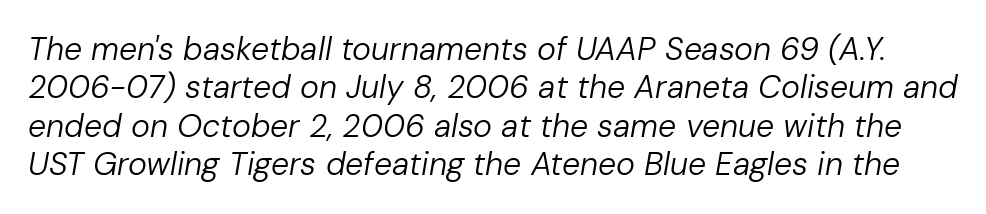
Q: Is the text bold? A: No.
Q: Is the text italic (slanted)? A: Yes, it leans right by about 10 degrees.
Q: Is the text underlined? A: No.
Q: Is the spacing between letters normal or unusually wide? A: Normal.
Q: Width (condensed, normal, or wide)? A: Normal.
Q: Stroke contrast? A: Low.
Q: x-height? A: Medium.
Q: Monospaced? A: No.
